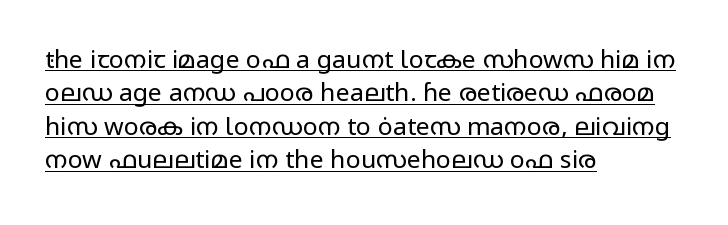
Q: Is the text bold? A: No.
Q: Is the text italic (slanted)? A: No, it is upright.
Q: Is the text underlined? A: Yes.
Q: How is the paragraph aligned? A: Left-aligned.
Q: Is the spacing between letters normal or unusually wide? A: Normal.
Q: Is the spacing between lines tight, normal or loose? A: Normal.
